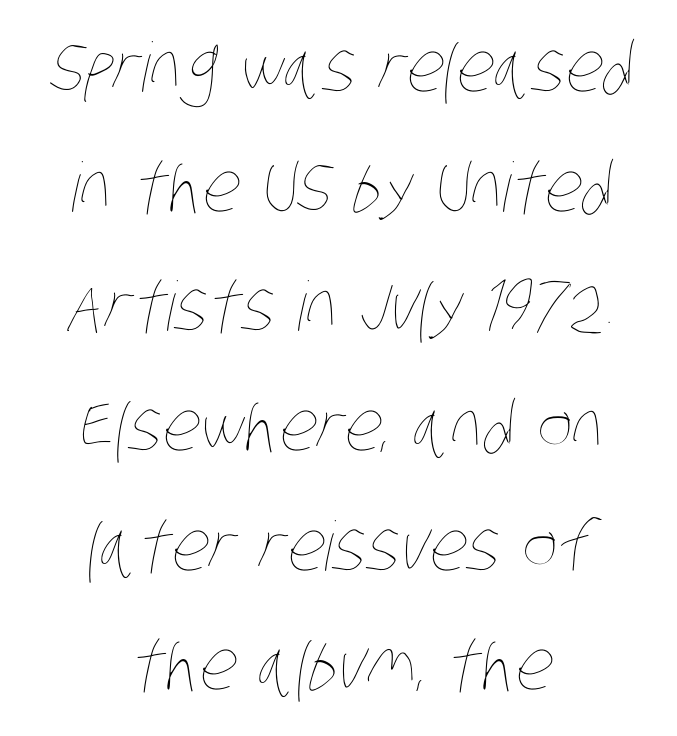
Compared with typical body copy, the letter spacing here is the same. Type without underlining. Here the designer chose a conventional face with non-uniform glyph widths. These lines stack symmetrically, like a column narrowing and widening about its center.
